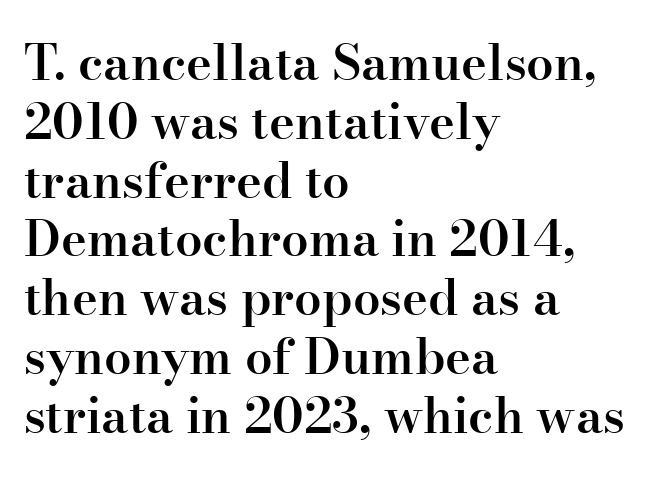
The image shows 49 px semibold serif type, upright; set left-aligned, line spacing 1.2x, normal letter spacing, not underlined; high stroke contrast and a small x-height.
